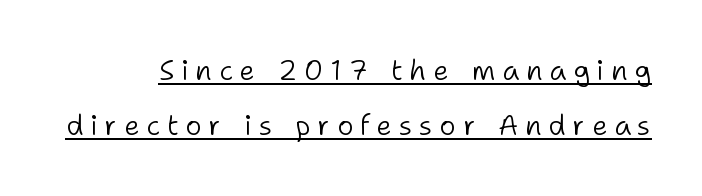
The image shows 28 px light sans-serif type, upright; set loose line spacing (1.98x), unusually wide letter spacing (+0.24 em), underlined; low stroke contrast and a medium x-height.
